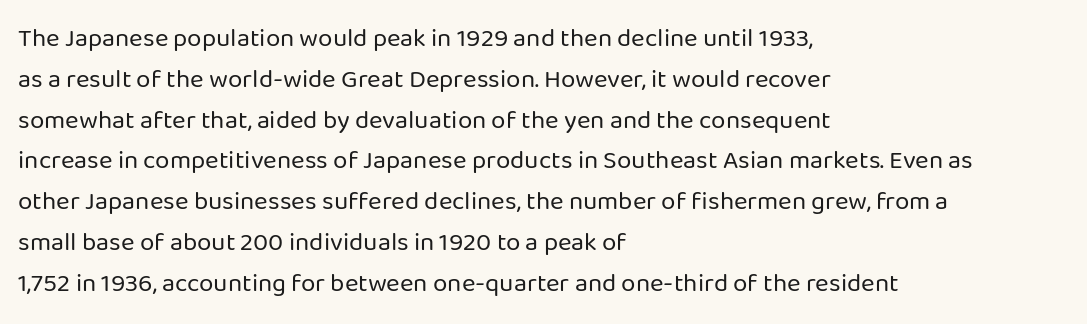
Q: Is the text bold? A: No.
Q: Is the text italic (slanted)? A: No, it is upright.
Q: Is the text underlined? A: No.
Q: How is the paragraph aligned? A: Left-aligned.
Q: Is the spacing between letters normal or unusually wide? A: Normal.
Q: Is the spacing between lines tight, normal or loose? A: Normal.
